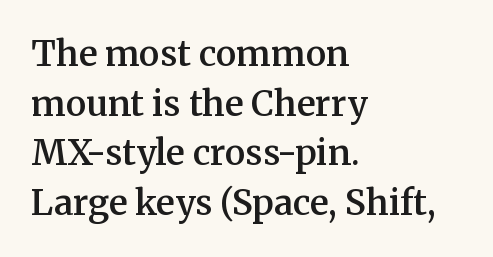
The image shows 35 px semibold serif type, upright; set left-aligned, normal line spacing (1.42x), normal letter spacing, not underlined; medium stroke contrast and a medium x-height.
